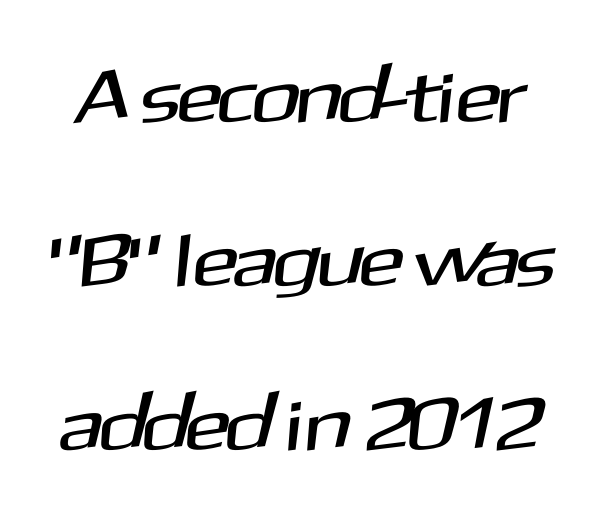
The image shows 75 px sans-serif type; set loose line spacing (2.19x), normal letter spacing, not underlined; medium stroke contrast and a medium x-height.
